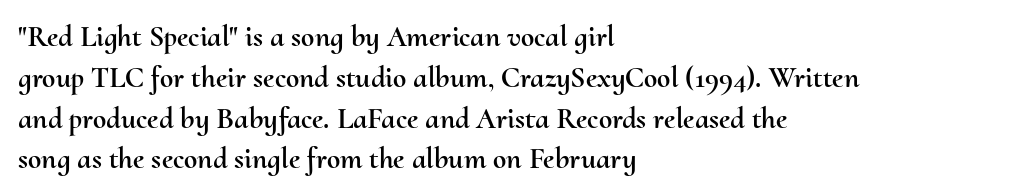
{"italic": "no", "width": "normal", "stroke_contrast": "medium", "x_height": "small", "monospaced": "no", "underline": "no", "align": "left", "line_spacing": "normal", "line_spacing_ratio": 1.36, "letter_spacing": "normal", "letter_spacing_em": 0.0, "glyph_px": 30}
